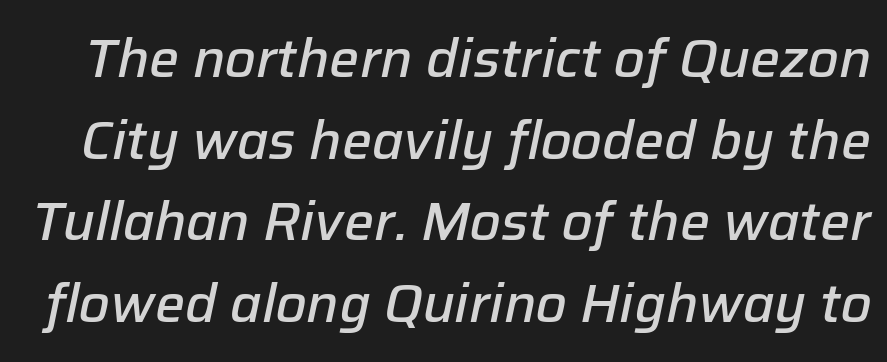
It's the slanting kind of type. Looks like regular typesetting: each glyph gets only the width it needs. Weight check: semibold — heavier than regular, not quite bold. No extra tracking has been applied to these lines.
